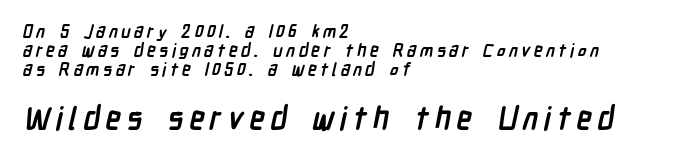
The image shows 31 px semibold, condensed sans-serif type; set left-aligned, tight line spacing (1.05x), not underlined; the second (bottom) block is 1.72x larger; low stroke contrast and a medium x-height.
